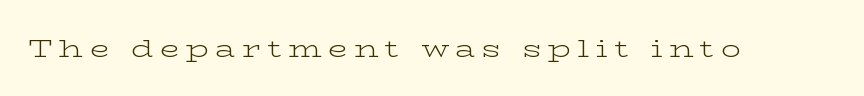
The image shows 25 px text type, upright; set unusually wide letter spacing (+0.26 em), not underlined.
